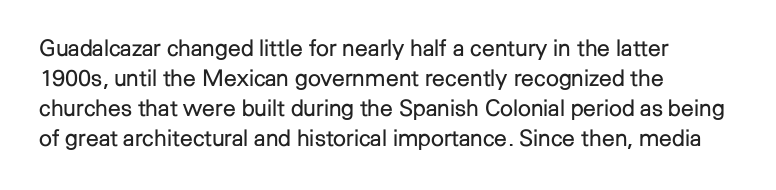
{"italic": "no", "bold": "no", "underline": "no", "align": "left", "line_spacing": "normal", "line_spacing_ratio": 1.3, "letter_spacing": "normal", "letter_spacing_em": 0.0, "glyph_px": 23}
